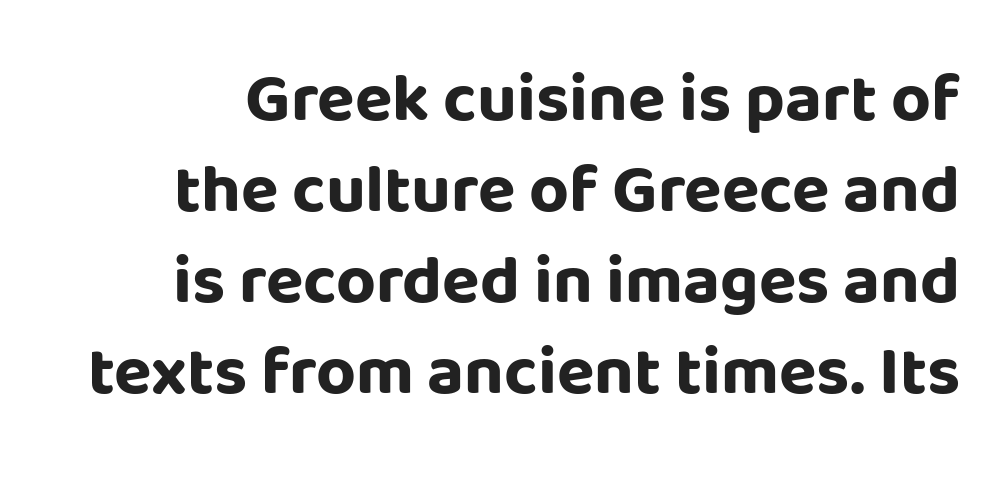
{"serif": "no", "italic": "no", "bold": "yes", "weight": "bold", "width": "normal", "stroke_contrast": "low", "x_height": "large", "monospaced": "no", "underline": "no", "line_spacing": "normal", "line_spacing_ratio": 1.32, "letter_spacing": "normal", "letter_spacing_em": 0.0, "glyph_px": 69}
